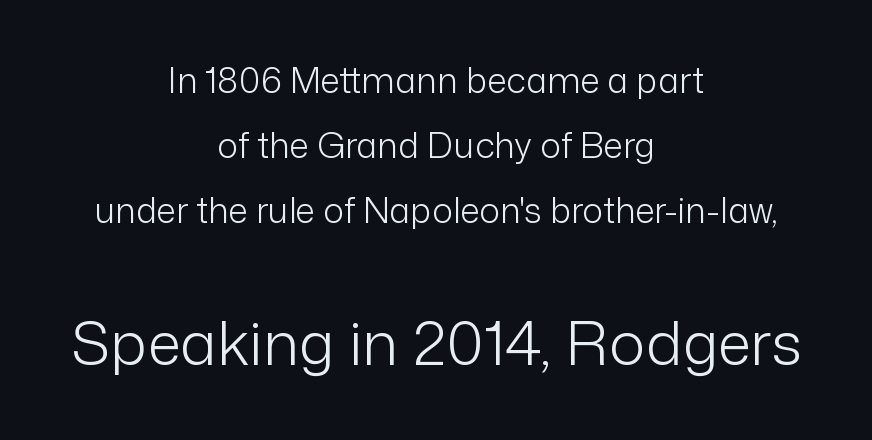
Q: Is the text bold? A: No.
Q: Is the text italic (slanted)? A: No, it is upright.
Q: Is the typeface a serif or a sans-serif typeface? A: Sans-serif.
Q: Is the text underlined? A: No.
Q: How is the paragraph aligned? A: Centered.
Q: Is the spacing between letters normal or unusually wide? A: Normal.
Q: Which block of text is set in a larger size, the first (top) or the second (bottom)? A: The second (bottom) one.
Q: Width (condensed, normal, or wide)? A: Normal.
Q: Stroke contrast? A: Low.
Q: x-height? A: Medium.
Q: Monospaced? A: No.
